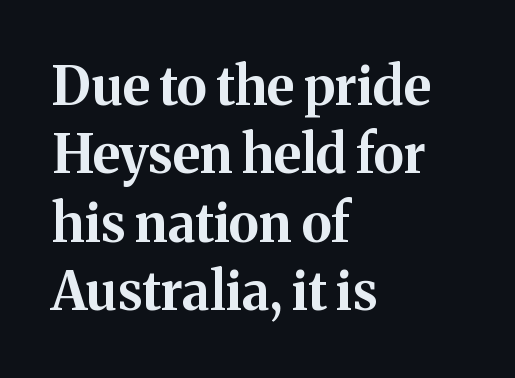
Q: Is the text bold? A: Yes.
Q: Is the text italic (slanted)? A: No, it is upright.
Q: Is the typeface a serif or a sans-serif typeface? A: Serif.
Q: Is the text underlined? A: No.
Q: How is the paragraph aligned? A: Left-aligned.
Q: Is the spacing between letters normal or unusually wide? A: Normal.
Q: Is the spacing between lines tight, normal or loose? A: Normal.
Q: Width (condensed, normal, or wide)? A: Normal.
Q: Stroke contrast? A: Medium.
Q: x-height? A: Medium.
Q: Monospaced? A: No.
